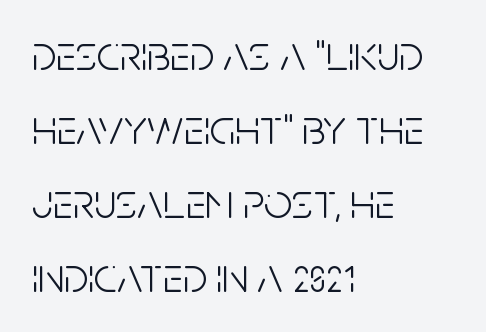
The image shows 50 px light, condensed sans-serif type, upright; set left-aligned, normal line spacing (1.48x), normal letter spacing, not underlined; low stroke contrast and a large x-height.
